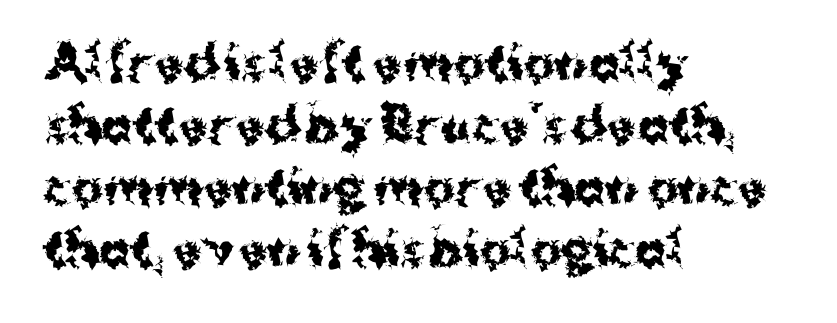
Interline gaps are of average width in this sample. Looks like regular typesetting: each glyph gets only the width it needs. It's the straight-up-and-down kind of type. The font is running at its bold setting. Horizontally, the lines are justified to the leading edge only. Check the space under the baseline: it is left empty.
